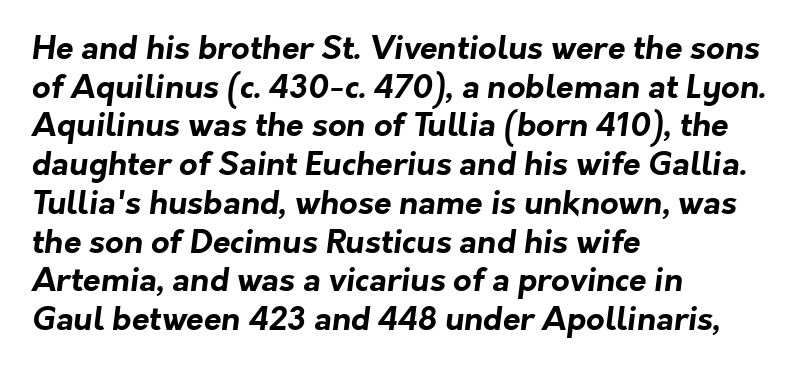
The image shows 32 px bold sans-serif type; set left-aligned, line spacing 1.21x, normal letter spacing, not underlined; low stroke contrast and a medium x-height.
